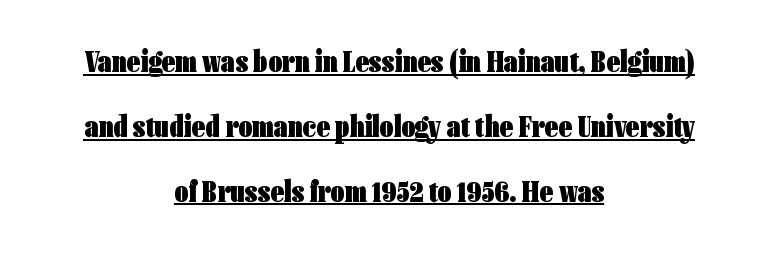
Grotesque or geometric, the face here clearly has no serifs. In terms of letterspacing, this is plain default setting. In terms of leading, this rendering errs on the spacious side. You can tell it's not italic because the verticals are truly vertical. The rendering uses natural spacing where letterforms have individual widths.
